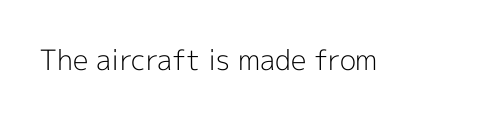
{"serif": "no", "italic": "no", "bold": "no", "weight": "light", "width": "normal", "x_height": "medium", "monospaced": "no", "underline": "no", "letter_spacing": "normal", "letter_spacing_em": 0.0, "glyph_px": 28}
